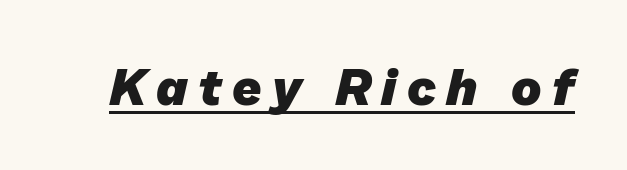
The image shows 51 px heavy sans-serif type; set unusually wide letter spacing (+0.2 em), underlined; low stroke contrast and a medium x-height.
